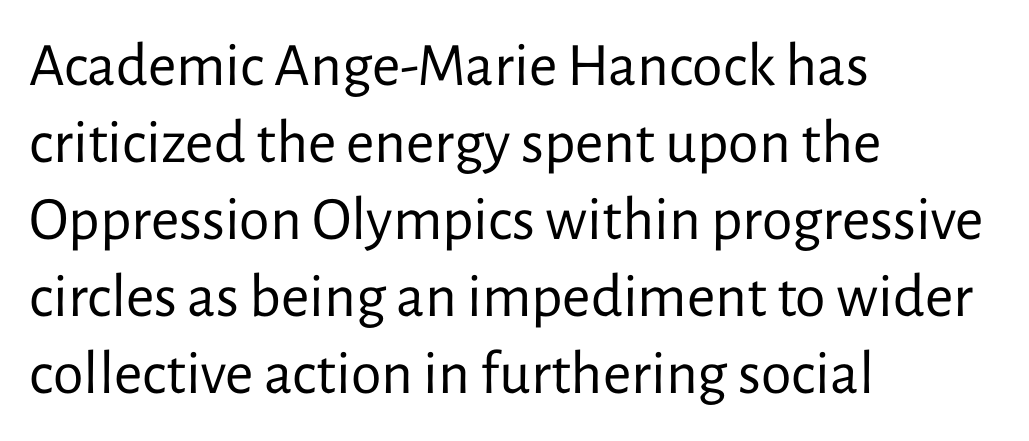
{"serif": "no", "italic": "no", "bold": "no", "weight": "regular", "width": "normal", "stroke_contrast": "low", "x_height": "medium", "monospaced": "no", "underline": "no", "align": "left", "line_spacing_ratio": 1.24, "letter_spacing": "normal", "letter_spacing_em": 0.0, "glyph_px": 62}
